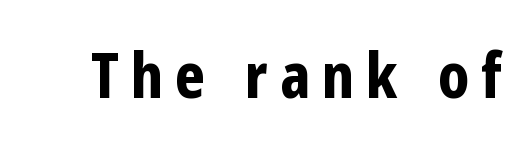
Look at the bottom of the vertical strokes: they stop flat, with no serifs. You could not count columns in this text — the font is proportionally spaced. Plain, unruled lines of type. Plenty of ink on the page — the face is bold.
